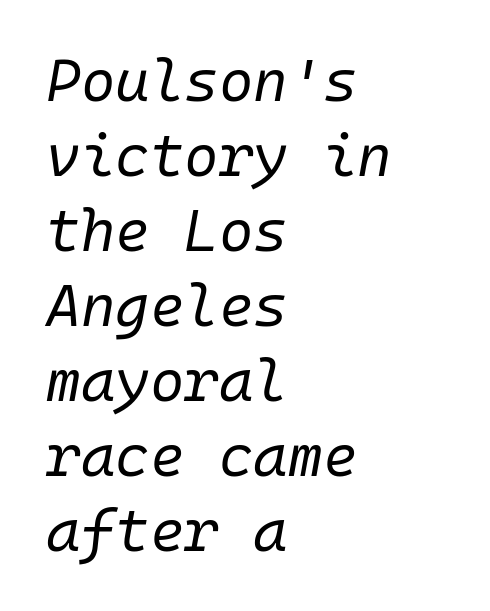
Is this a heavy cut? Hardly; it is regular or lighter. Leftover space on each line is placed entirely after the last word. The lines sit at an ordinary, default distance from one another. Spacing between characters is what you'd get straight out of the box. Rule under the text: the space is simply empty. Every character sits at an angle, as italics do.
